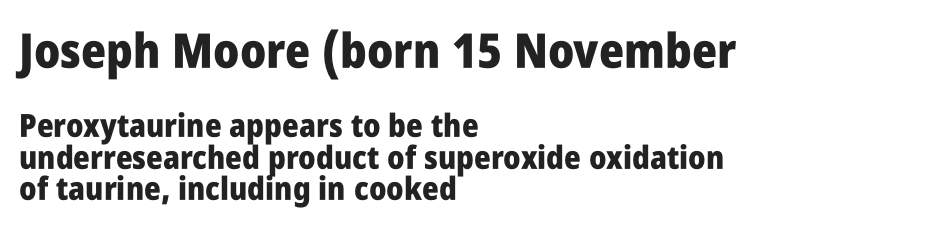
Q: Is the text bold? A: Yes.
Q: Is the text italic (slanted)? A: No, it is upright.
Q: Is the typeface a serif or a sans-serif typeface? A: Sans-serif.
Q: Is the text underlined? A: No.
Q: How is the paragraph aligned? A: Left-aligned.
Q: Is the spacing between letters normal or unusually wide? A: Normal.
Q: Is the spacing between lines tight, normal or loose? A: Tight.
Q: Which block of text is set in a larger size, the first (top) or the second (bottom)? A: The first (top) one.
Q: Width (condensed, normal, or wide)? A: Condensed.
Q: Stroke contrast? A: Low.
Q: x-height? A: Large.
Q: Monospaced? A: No.
